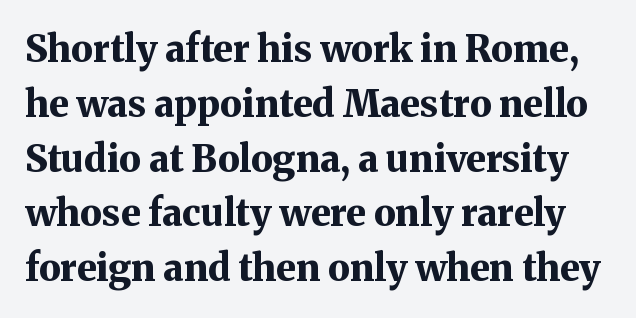
The image shows 37 px bold serif type, upright; set normal line spacing (1.48x), normal letter spacing, not underlined; medium stroke contrast and a medium x-height.
